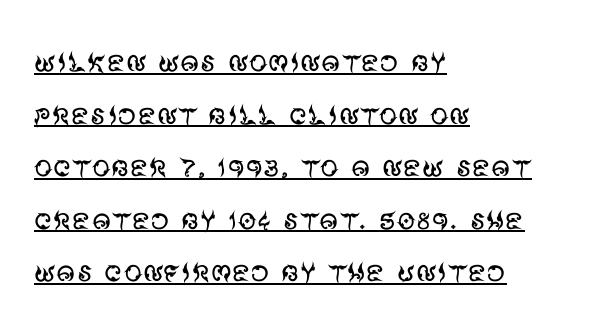
Note the varied advance widths — an 'i' is clearly narrower than an 'm'. The rendering uses a moderate line-height, typical for paragraphs. Notice how the passage keeps a crisp vertical edge on the left only. The face used here appears with an underline applied. Weight class: somewhere from thin through regular.
